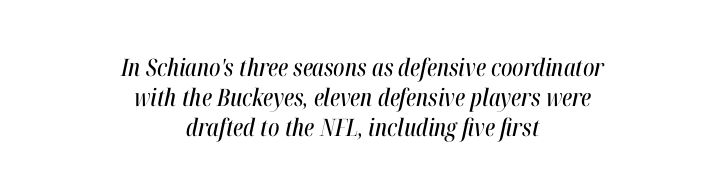
Casual observation: everything's sitting right in the middle. Italic: yes, the glyphs are oblique. Letter spacing: default. Clear beneath every line of the passage.
